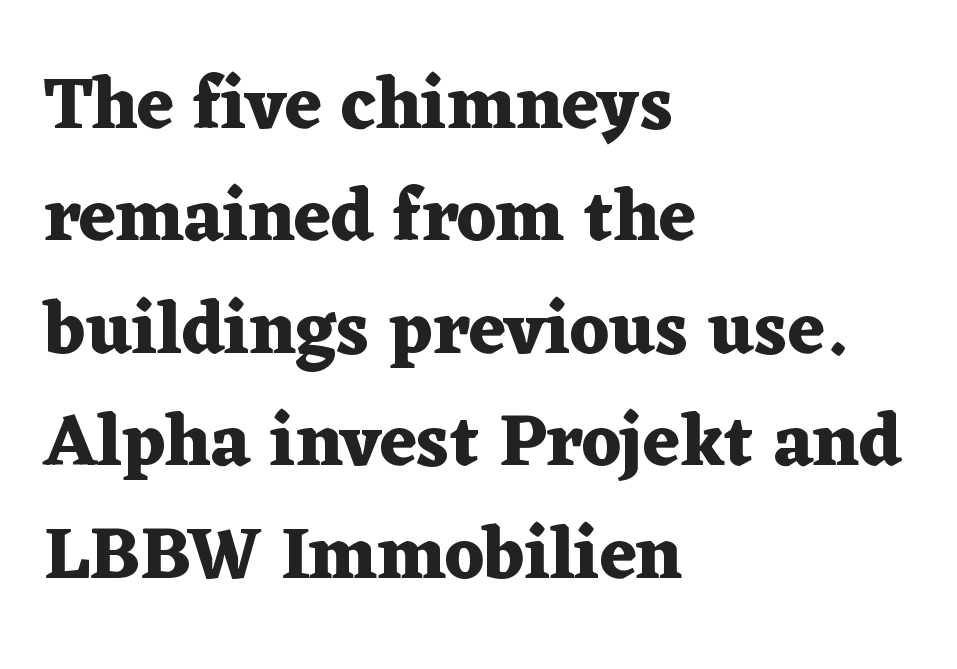
Its strokes are broad and dark, the hallmark of bold type. Leftover space on each line is placed entirely after the last word. Anything drawn beneath the words? Only blank space. This is roman type, the default non-slanted kind. Varying glyph widths throughout — classic text-font behaviour.
